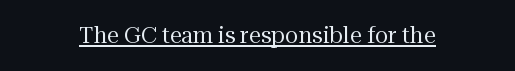
Does a line run under the words? Yes, clearly. Each word holds together tightly as a unit, with standard inter-letter gaps. When letters stand straight like this, we call the style roman or upright. Compared with a typical body face, this is equally light or lighter still.
